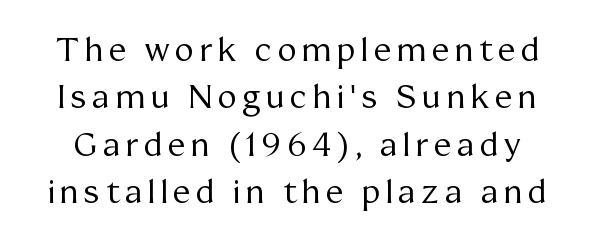
Q: Is the text bold? A: No.
Q: Is the text italic (slanted)? A: No, it is upright.
Q: Is the typeface a serif or a sans-serif typeface? A: Serif.
Q: Is the text underlined? A: No.
Q: Is the spacing between lines tight, normal or loose? A: Normal.
Q: Width (condensed, normal, or wide)? A: Normal.
Q: Stroke contrast? A: Medium.
Q: x-height? A: Medium.
Q: Monospaced? A: No.
